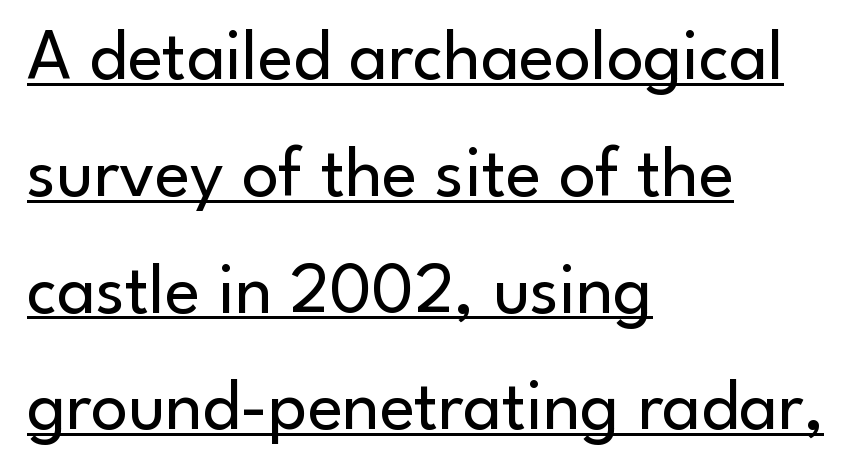
Q: Is the text bold? A: No.
Q: Is the text italic (slanted)? A: No, it is upright.
Q: Is the typeface a serif or a sans-serif typeface? A: Sans-serif.
Q: Is the text underlined? A: Yes.
Q: How is the paragraph aligned? A: Left-aligned.
Q: Is the spacing between letters normal or unusually wide? A: Normal.
Q: Is the spacing between lines tight, normal or loose? A: Normal.
Q: Width (condensed, normal, or wide)? A: Normal.
Q: Stroke contrast? A: Low.
Q: x-height? A: Small.
Q: Monospaced? A: No.
